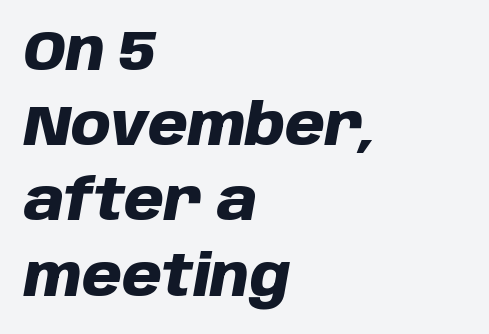
{"italic": "yes", "lean": "right", "slant_degrees": 10, "bold": "yes", "weight": "heavy", "width": "normal", "stroke_contrast": "low", "x_height": "large", "monospaced": "no", "underline": "no", "align": "left", "line_spacing": "normal", "line_spacing_ratio": 1.32, "letter_spacing": "normal", "letter_spacing_em": 0.0, "glyph_px": 57}
